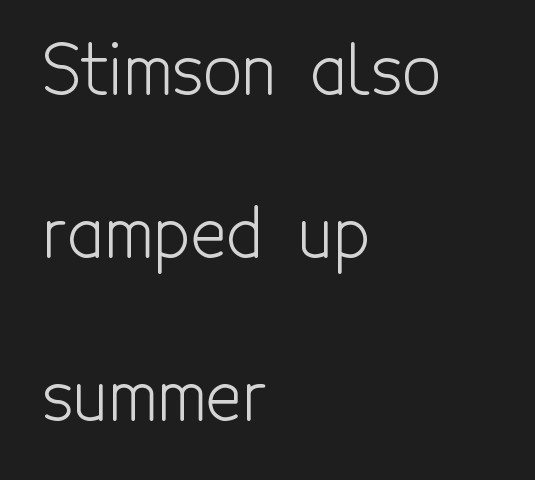
A great deal of white space separates one row of letters from the next. A quiet, ordinary-to-light weight characterises the typeface. The letters advance in unequal steps, a hallmark of proportional type. Plain, unruled lines of type. Left-aligned paragraph, ragged on the right.
